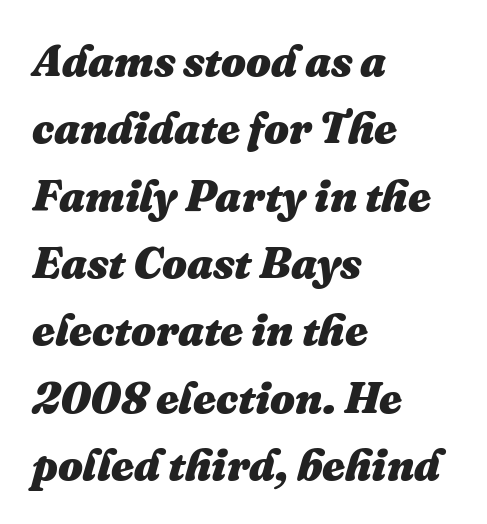
{"italic": "yes", "lean": "right", "slant_degrees": 16, "bold": "yes", "weight": "heavy", "width": "normal", "stroke_contrast": "medium", "x_height": "medium", "monospaced": "no", "underline": "no", "align": "left", "line_spacing": "normal", "line_spacing_ratio": 1.53, "letter_spacing": "normal", "letter_spacing_em": 0.0, "glyph_px": 44}
